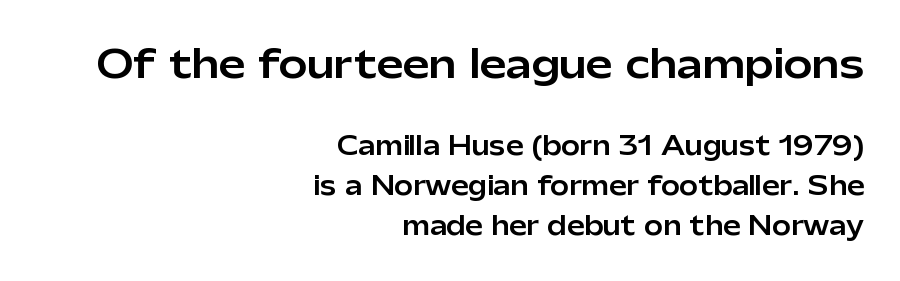
{"serif": "no", "italic": "no", "width": "normal", "stroke_contrast": "low", "x_height": "medium", "monospaced": "no", "underline": "no", "align": "right", "line_spacing": "normal", "line_spacing_ratio": 1.6, "letter_spacing": "normal", "letter_spacing_em": 0.0, "larger_block": "first", "size_ratio": 1.52, "glyph_px": 38}
